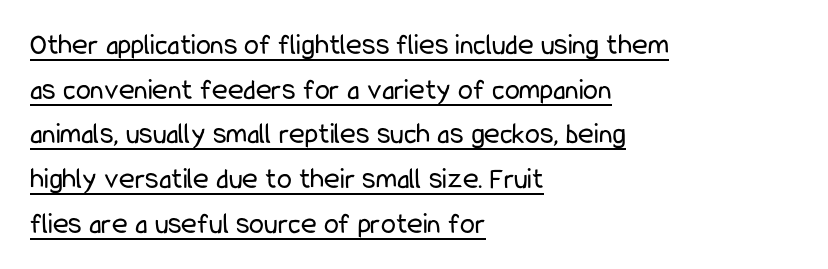
The image shows 30 px regular-weight, condensed sans-serif type, upright; set left-aligned, normal line spacing (1.49x), normal letter spacing, underlined; low stroke contrast and a medium x-height.
